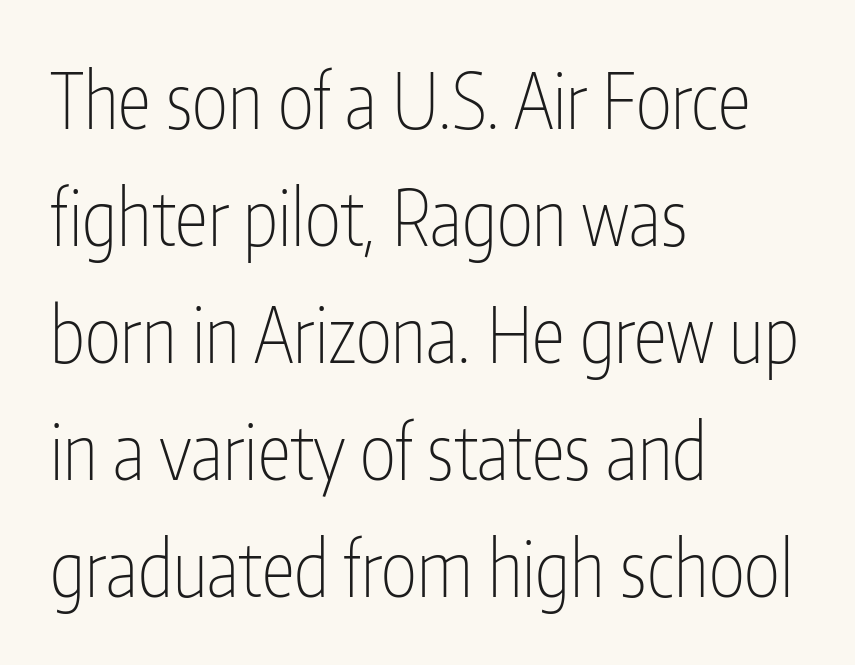
Q: Is the text bold? A: No.
Q: Is the text italic (slanted)? A: No, it is upright.
Q: Is the typeface a serif or a sans-serif typeface? A: Sans-serif.
Q: Is the text underlined? A: No.
Q: How is the paragraph aligned? A: Left-aligned.
Q: Is the spacing between letters normal or unusually wide? A: Normal.
Q: Is the spacing between lines tight, normal or loose? A: Normal.
Q: Width (condensed, normal, or wide)? A: Condensed.
Q: Stroke contrast? A: Low.
Q: x-height? A: Medium.
Q: Monospaced? A: No.
